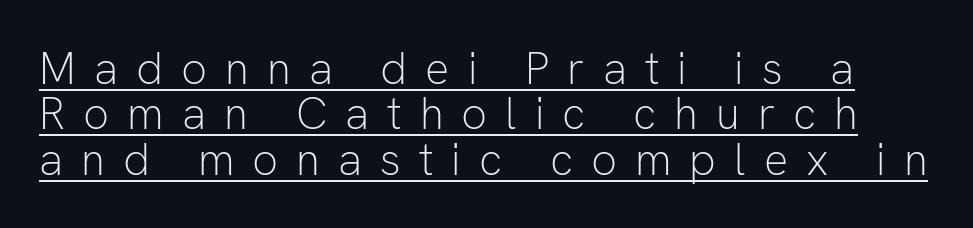
The image shows 45 px light sans-serif type, upright; set tight line spacing (1.01x), unusually wide letter spacing (+0.4 em), underlined; low stroke contrast and a medium x-height.
